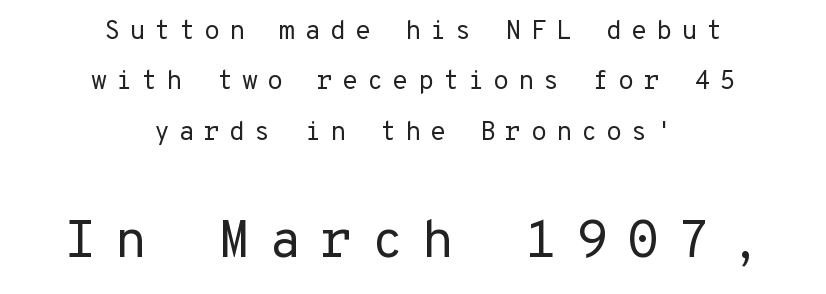
{"serif": "no", "italic": "no", "bold": "no", "weight": "regular", "width": "normal", "stroke_contrast": "low", "x_height": "medium", "monospaced": "yes", "underline": "no", "align": "center", "line_spacing": "loose", "line_spacing_ratio": 1.94, "letter_spacing": "wide", "letter_spacing_em": 0.35, "larger_block": "second", "size_ratio": 2.04, "glyph_px": 53}
